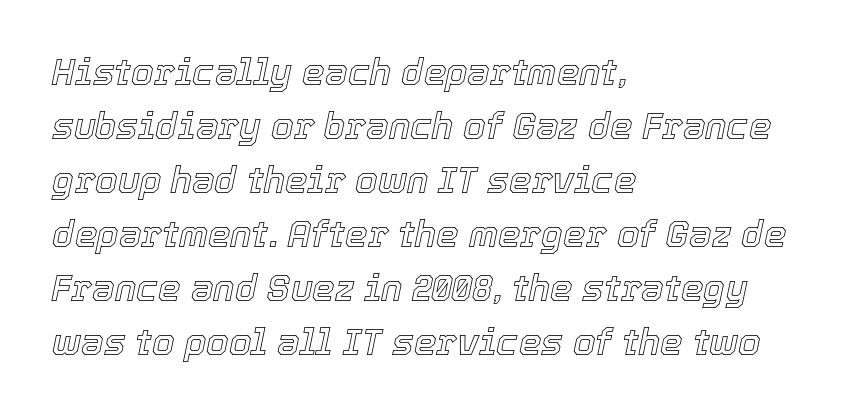
The image shows 36 px text type, italic (leaning right); set left-aligned, normal line spacing (1.5x), normal letter spacing, not underlined; a medium x-height.
